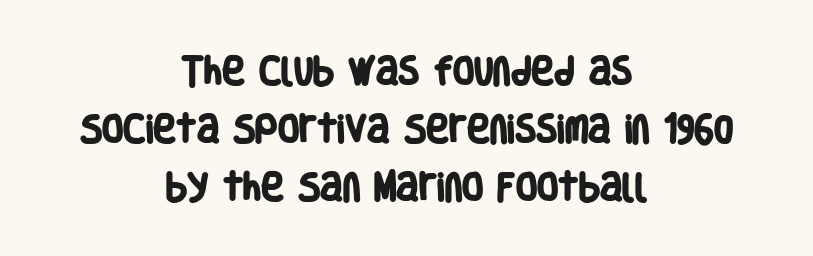
Q: Is the text bold? A: Yes.
Q: Is the typeface a serif or a sans-serif typeface? A: Sans-serif.
Q: Is the text underlined? A: No.
Q: How is the paragraph aligned? A: Centered.
Q: Is the spacing between letters normal or unusually wide? A: Normal.
Q: Width (condensed, normal, or wide)? A: Condensed.
Q: Stroke contrast? A: Low.
Q: x-height? A: Large.
Q: Monospaced? A: No.
